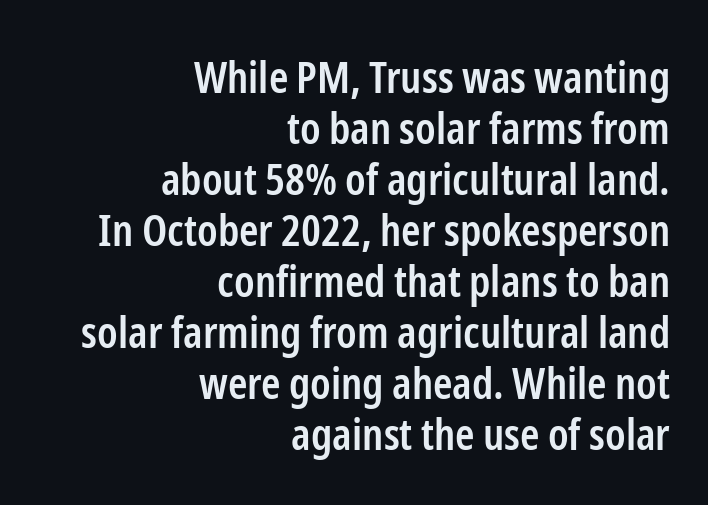
Q: Is the text bold? A: Semi-bold.
Q: Is the text italic (slanted)? A: No, it is upright.
Q: Is the typeface a serif or a sans-serif typeface? A: Sans-serif.
Q: Is the text underlined? A: No.
Q: How is the paragraph aligned? A: Right-aligned.
Q: Is the spacing between letters normal or unusually wide? A: Normal.
Q: Width (condensed, normal, or wide)? A: Condensed.
Q: Stroke contrast? A: Low.
Q: x-height? A: Medium.
Q: Monospaced? A: No.
